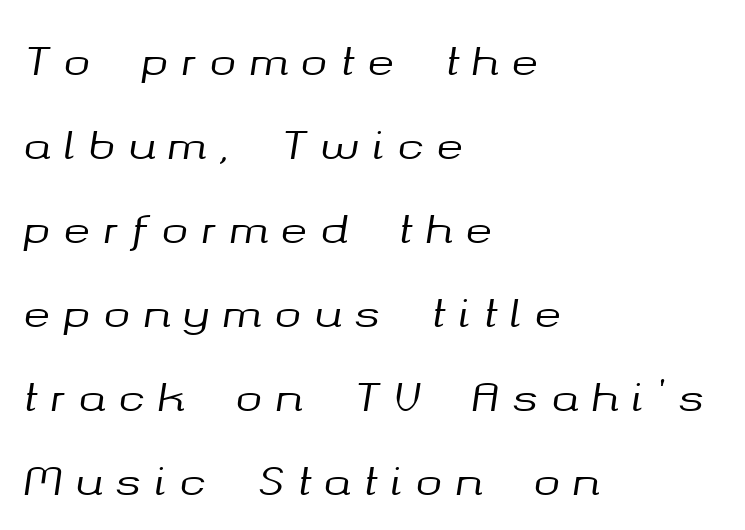
{"italic": "yes", "lean": "right", "slant_degrees": 8, "width": "normal", "stroke_contrast": "medium", "x_height": "medium", "monospaced": "no", "underline": "no", "align": "left", "line_spacing": "loose", "line_spacing_ratio": 2.1, "letter_spacing": "wide", "letter_spacing_em": 0.33, "glyph_px": 40}
